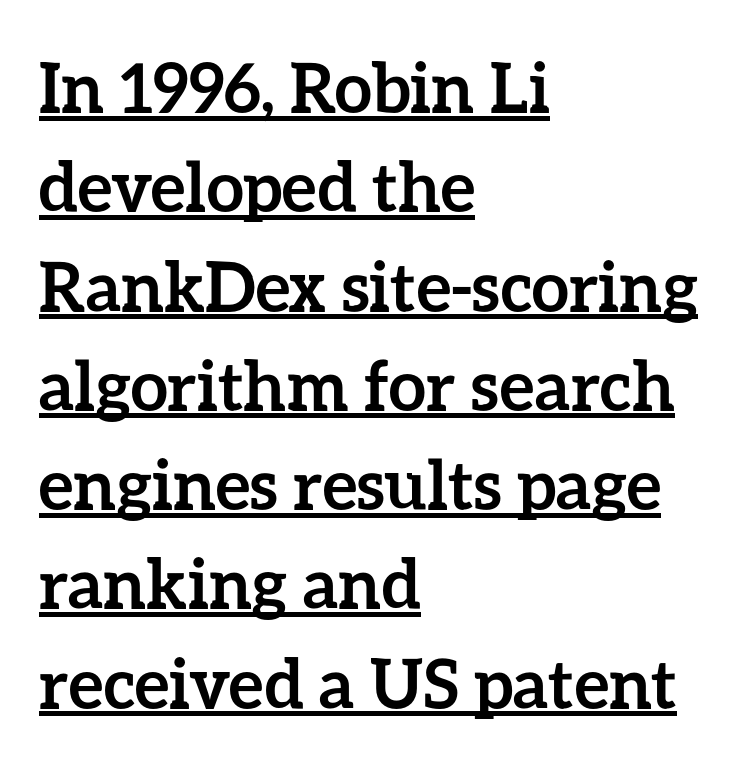
The image shows 68 px semibold type, upright; set left-aligned, normal line spacing (1.46x), normal letter spacing, underlined; low stroke contrast and a medium x-height.
